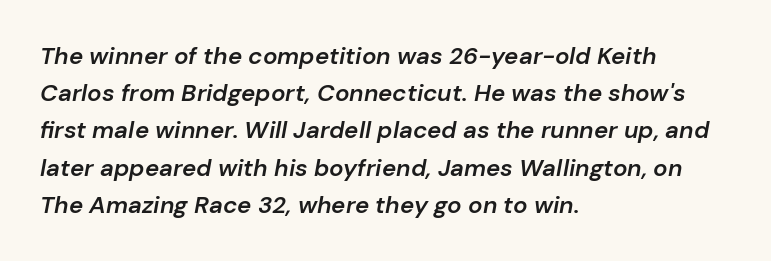
The image shows 24 px text type, italic (leaning right); set left-aligned, normal line spacing (1.55x), normal letter spacing, not underlined.
